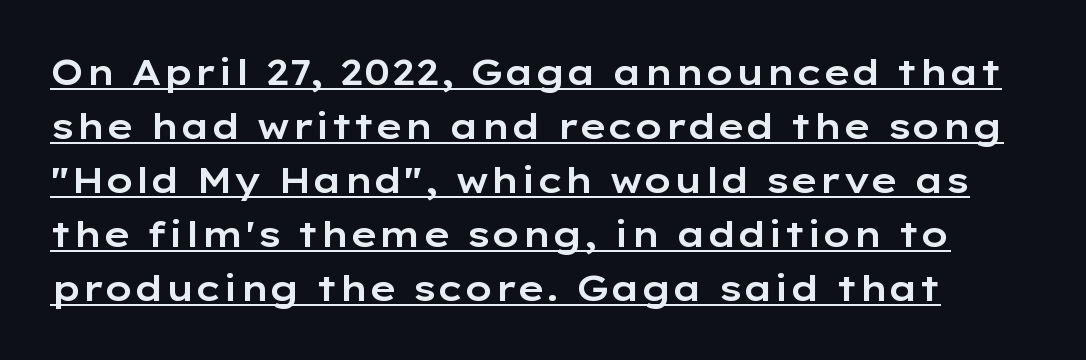
Q: Is the text italic (slanted)? A: No, it is upright.
Q: Is the typeface a serif or a sans-serif typeface? A: Sans-serif.
Q: Is the text underlined? A: Yes.
Q: Is the spacing between letters normal or unusually wide? A: Normal.
Q: Is the spacing between lines tight, normal or loose? A: Normal.
Q: Width (condensed, normal, or wide)? A: Wide.
Q: Stroke contrast? A: Low.
Q: x-height? A: Medium.
Q: Monospaced? A: No.
